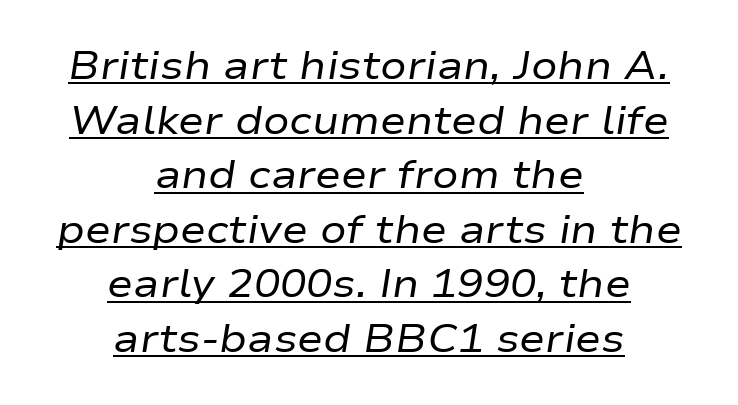
Q: Is the text bold? A: No.
Q: Is the text italic (slanted)? A: Yes, it leans right by about 9 degrees.
Q: Is the text underlined? A: Yes.
Q: How is the paragraph aligned? A: Centered.
Q: Is the spacing between letters normal or unusually wide? A: Normal.
Q: Is the spacing between lines tight, normal or loose? A: Normal.
Q: Width (condensed, normal, or wide)? A: Wide.
Q: Stroke contrast? A: Low.
Q: x-height? A: Medium.
Q: Monospaced? A: No.
